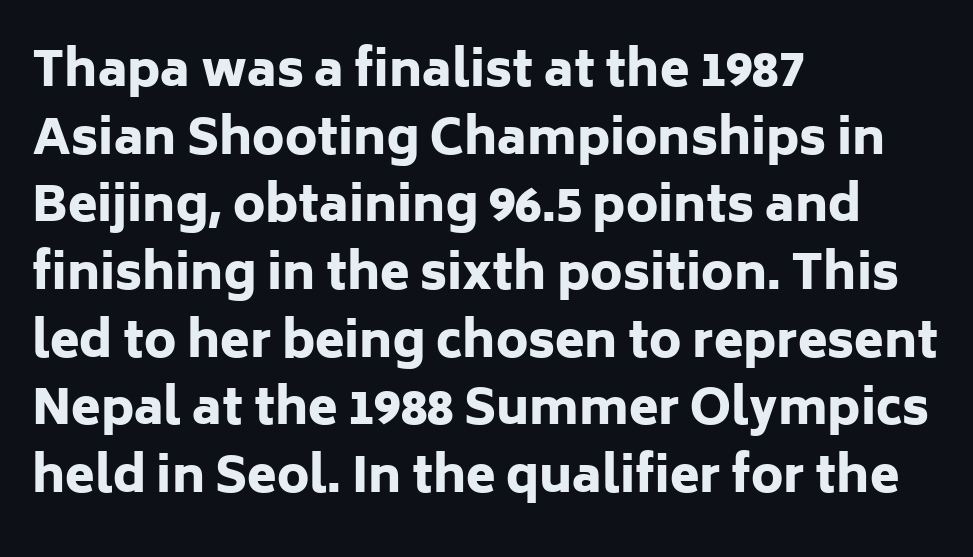
Q: Is the text bold? A: Yes.
Q: Is the text italic (slanted)? A: No, it is upright.
Q: Is the typeface a serif or a sans-serif typeface? A: Sans-serif.
Q: Is the text underlined? A: No.
Q: How is the paragraph aligned? A: Left-aligned.
Q: Is the spacing between letters normal or unusually wide? A: Normal.
Q: Is the spacing between lines tight, normal or loose? A: Normal.
Q: Width (condensed, normal, or wide)? A: Normal.
Q: Stroke contrast? A: Low.
Q: x-height? A: Medium.
Q: Monospaced? A: No.
